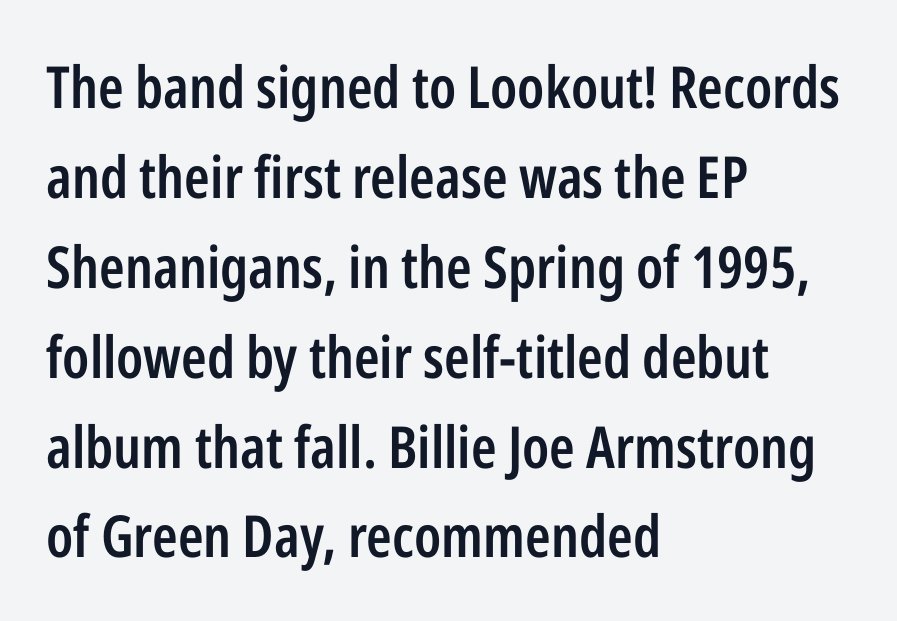
{"serif": "no", "italic": "no", "bold": "semi", "weight": "semibold", "width": "condensed", "stroke_contrast": "low", "x_height": "medium", "monospaced": "no", "underline": "no", "align": "left", "line_spacing": "normal", "line_spacing_ratio": 1.55, "letter_spacing": "normal", "letter_spacing_em": 0.0, "glyph_px": 58}
